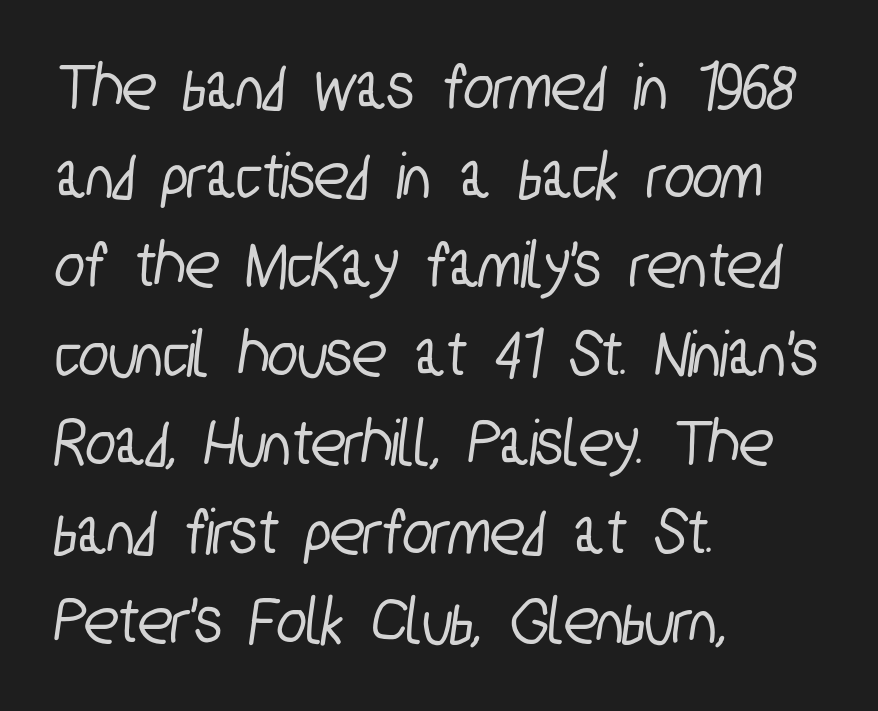
{"serif": "no", "width": "condensed", "stroke_contrast": "low", "x_height": "medium", "monospaced": "no", "underline": "no", "align": "left", "line_spacing": "normal", "line_spacing_ratio": 1.29, "letter_spacing": "normal", "letter_spacing_em": 0.0, "glyph_px": 69}
